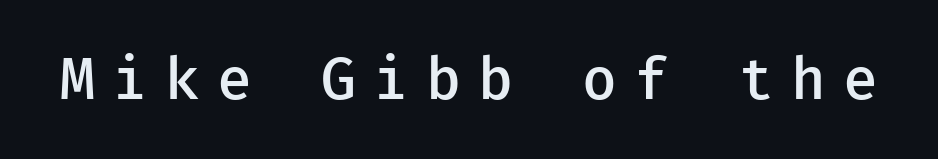
The image shows 58 px semibold sans-serif type, upright; set unusually wide letter spacing (+0.3 em), not underlined; low stroke contrast and a medium x-height.
